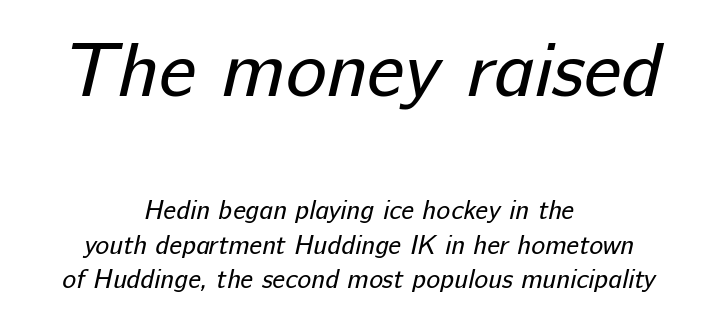
{"serif": "no", "bold": "no", "weight": "regular", "width": "normal", "stroke_contrast": "low", "x_height": "medium", "monospaced": "no", "underline": "no", "align": "center", "line_spacing": "normal", "line_spacing_ratio": 1.33, "letter_spacing": "normal", "letter_spacing_em": 0.0, "larger_block": "first", "size_ratio": 2.96, "glyph_px": 77}
